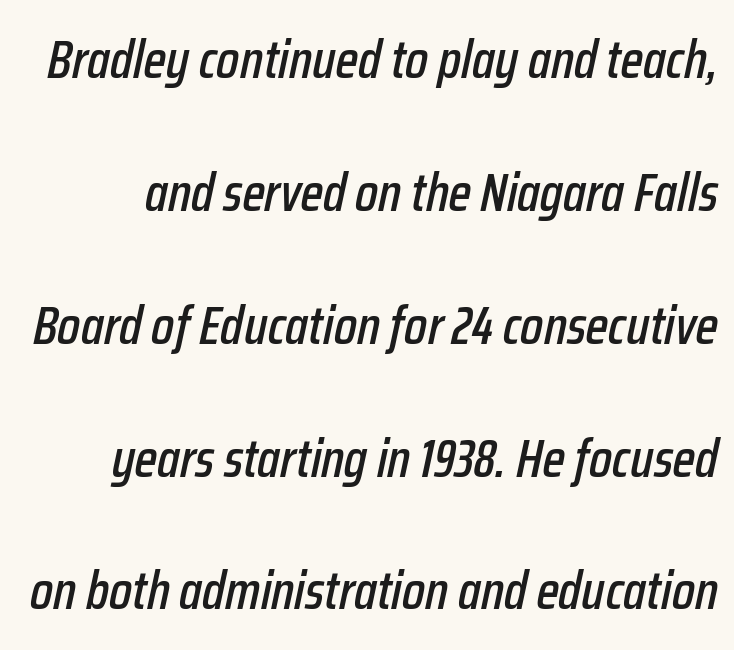
Q: Is the text italic (slanted)? A: Yes, it leans right by about 12 degrees.
Q: Is the text underlined? A: No.
Q: Is the spacing between letters normal or unusually wide? A: Normal.
Q: Is the spacing between lines tight, normal or loose? A: Loose.
Q: Width (condensed, normal, or wide)? A: Condensed.
Q: Stroke contrast? A: Low.
Q: x-height? A: Medium.
Q: Monospaced? A: No.
